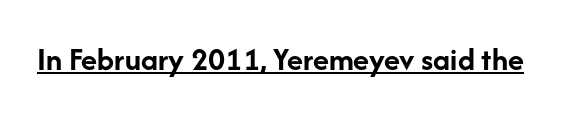
Q: Is the text bold? A: Yes.
Q: Is the text italic (slanted)? A: No, it is upright.
Q: Is the typeface a serif or a sans-serif typeface? A: Sans-serif.
Q: Is the text underlined? A: Yes.
Q: Is the spacing between letters normal or unusually wide? A: Normal.
Q: Width (condensed, normal, or wide)? A: Normal.
Q: Stroke contrast? A: Low.
Q: x-height? A: Medium.
Q: Monospaced? A: No.
